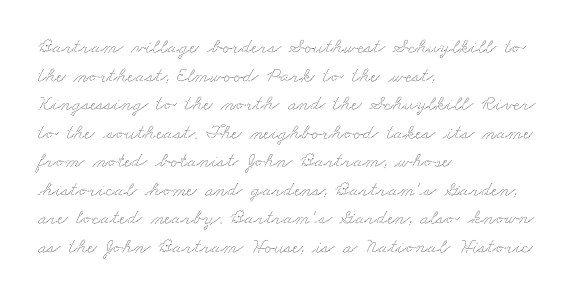
Q: Is the text underlined? A: No.
Q: How is the paragraph aligned? A: Left-aligned.
Q: Is the spacing between letters normal or unusually wide? A: Normal.
Q: Is the spacing between lines tight, normal or loose? A: Normal.
